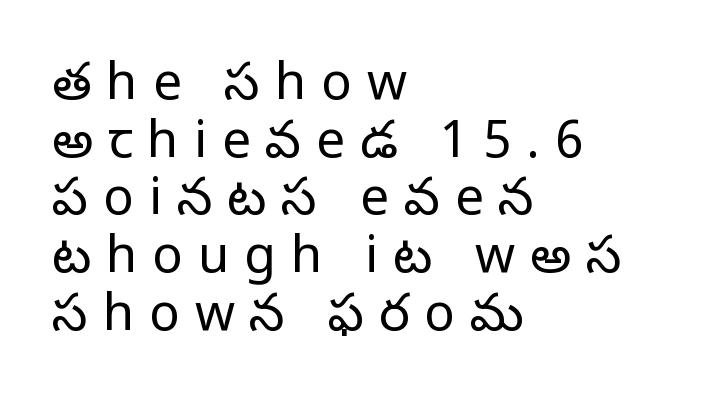
Q: Is the text bold? A: No.
Q: Is the text italic (slanted)? A: No, it is upright.
Q: Is the typeface a serif or a sans-serif typeface? A: Sans-serif.
Q: Is the text underlined? A: No.
Q: How is the paragraph aligned? A: Left-aligned.
Q: Is the spacing between letters normal or unusually wide? A: Unusually wide.
Q: Is the spacing between lines tight, normal or loose? A: Tight.
Q: Width (condensed, normal, or wide)? A: Normal.
Q: Stroke contrast? A: Low.
Q: x-height? A: Medium.
Q: Monospaced? A: No.
